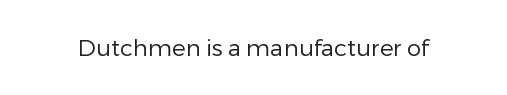
{"italic": "no", "bold": "no", "underline": "no", "letter_spacing": "normal", "letter_spacing_em": 0.0, "glyph_px": 23}
